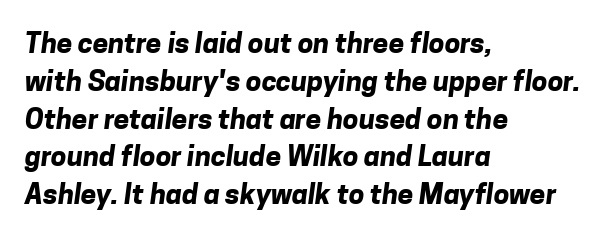
Q: Is the text bold? A: Yes.
Q: Is the typeface a serif or a sans-serif typeface? A: Sans-serif.
Q: Is the text underlined? A: No.
Q: How is the paragraph aligned? A: Left-aligned.
Q: Is the spacing between letters normal or unusually wide? A: Normal.
Q: Is the spacing between lines tight, normal or loose? A: Normal.
Q: Width (condensed, normal, or wide)? A: Normal.
Q: Stroke contrast? A: Low.
Q: x-height? A: Medium.
Q: Monospaced? A: No.
